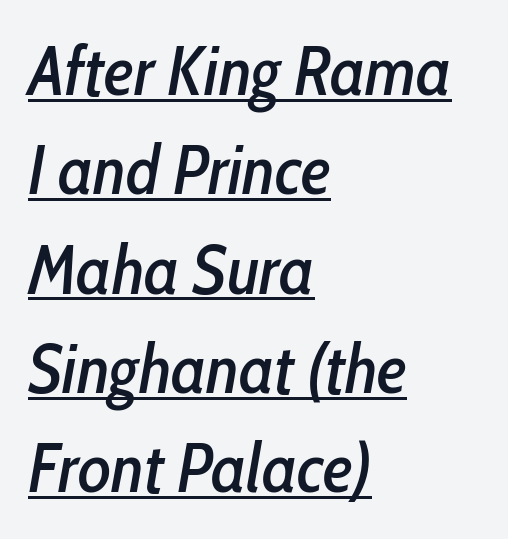
Q: Is the text italic (slanted)? A: Yes, it leans right by about 10 degrees.
Q: Is the text underlined? A: Yes.
Q: How is the paragraph aligned? A: Left-aligned.
Q: Is the spacing between letters normal or unusually wide? A: Normal.
Q: Is the spacing between lines tight, normal or loose? A: Normal.
Q: Width (condensed, normal, or wide)? A: Condensed.
Q: Stroke contrast? A: Low.
Q: x-height? A: Medium.
Q: Monospaced? A: No.
